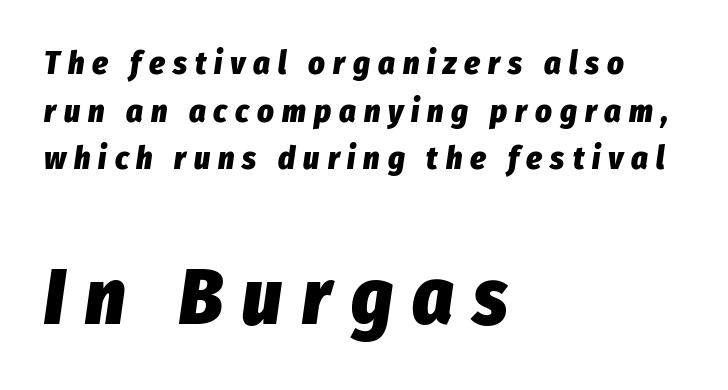
Every row of glyphs begins at an identical x-position on the left. The face used here is proportionally spaced, like ordinary book or web type. Tracking value appears strongly positive — letters spread wide. If you drew a line through each stem, it would be angled. A student would notice the bottom passage is typeset larger than what precedes it. Plain, unruled lines of type.
